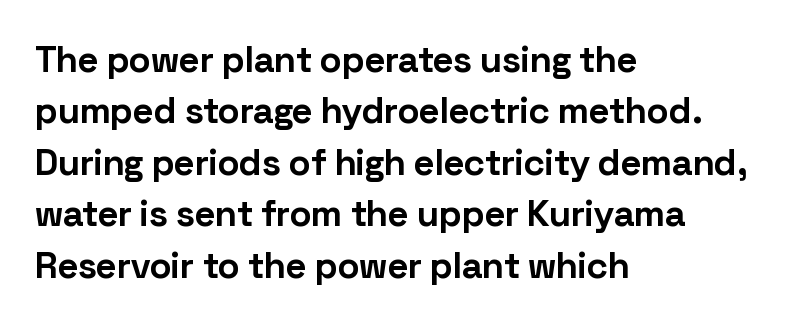
Q: Is the text bold? A: Yes.
Q: Is the text italic (slanted)? A: No, it is upright.
Q: Is the typeface a serif or a sans-serif typeface? A: Sans-serif.
Q: Is the text underlined? A: No.
Q: How is the paragraph aligned? A: Left-aligned.
Q: Is the spacing between letters normal or unusually wide? A: Normal.
Q: Is the spacing between lines tight, normal or loose? A: Normal.
Q: Width (condensed, normal, or wide)? A: Normal.
Q: Stroke contrast? A: Low.
Q: x-height? A: Medium.
Q: Monospaced? A: No.
